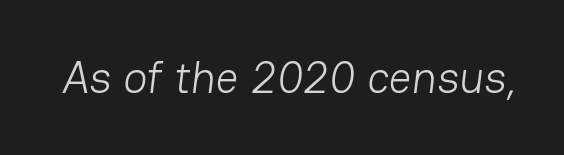
Q: Is the text bold? A: No.
Q: Is the typeface a serif or a sans-serif typeface? A: Sans-serif.
Q: Is the text underlined? A: No.
Q: Is the spacing between letters normal or unusually wide? A: Normal.
Q: Width (condensed, normal, or wide)? A: Normal.
Q: Stroke contrast? A: Low.
Q: x-height? A: Medium.
Q: Monospaced? A: No.
